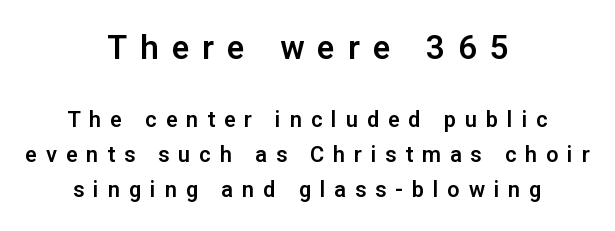
The image shows 33 px sans-serif type, upright; set centered, normal line spacing (1.59x), unusually wide letter spacing (+0.4 em), not underlined; the first (top) block is 1.5x larger; low stroke contrast and a medium x-height.
